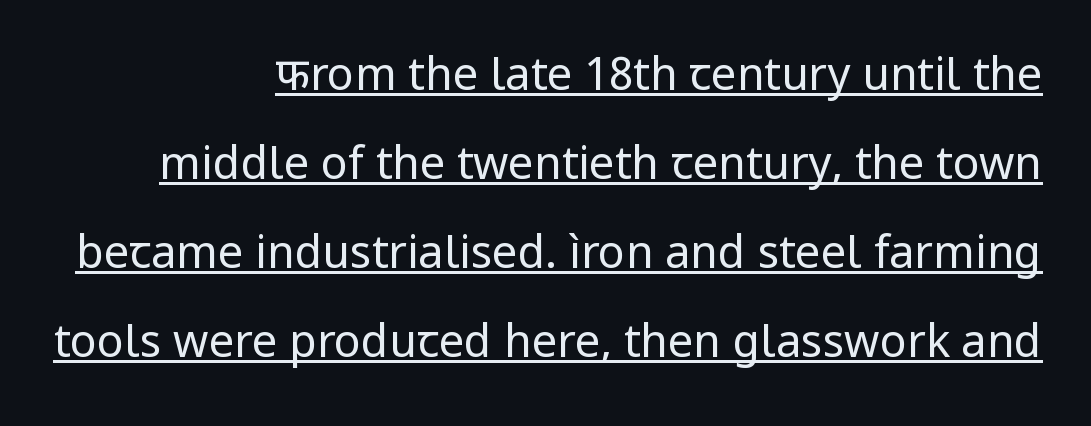
Q: Is the text bold? A: No.
Q: Is the text italic (slanted)? A: No, it is upright.
Q: Is the typeface a serif or a sans-serif typeface? A: Sans-serif.
Q: Is the text underlined? A: Yes.
Q: How is the paragraph aligned? A: Right-aligned.
Q: Is the spacing between letters normal or unusually wide? A: Normal.
Q: Is the spacing between lines tight, normal or loose? A: Loose.
Q: Width (condensed, normal, or wide)? A: Normal.
Q: Stroke contrast? A: Low.
Q: x-height? A: Medium.
Q: Monospaced? A: No.
